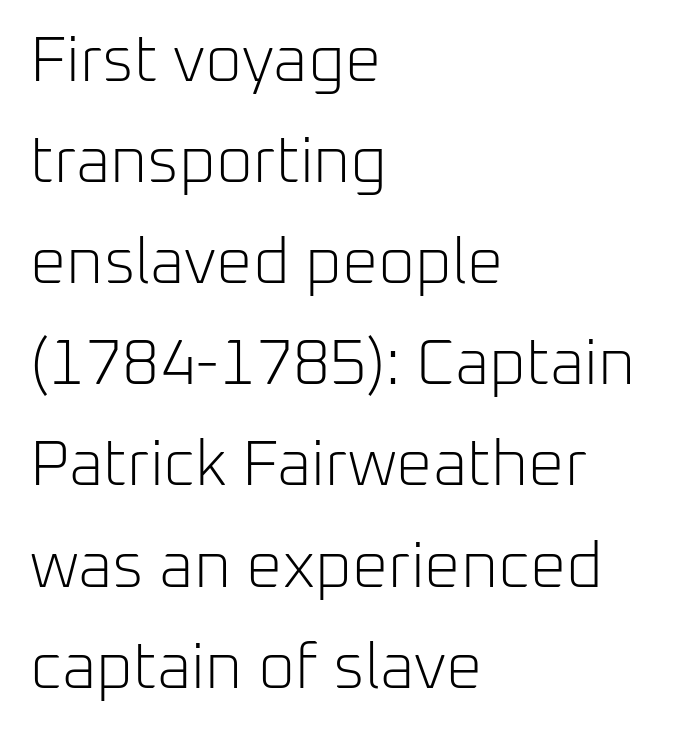
{"serif": "no", "italic": "no", "bold": "no", "weight": "light", "width": "normal", "stroke_contrast": "low", "x_height": "medium", "monospaced": "no", "underline": "no", "align": "left", "line_spacing": "normal", "line_spacing_ratio": 1.58, "letter_spacing": "normal", "letter_spacing_em": 0.0, "glyph_px": 64}
